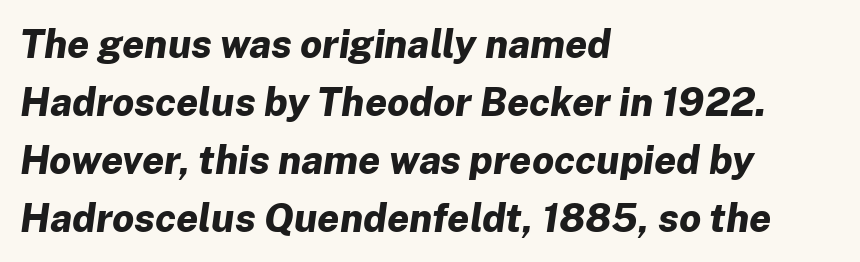
Q: Is the text bold? A: Yes.
Q: Is the text italic (slanted)? A: Yes, it leans right by about 8 degrees.
Q: Is the text underlined? A: No.
Q: How is the paragraph aligned? A: Left-aligned.
Q: Is the spacing between letters normal or unusually wide? A: Normal.
Q: Is the spacing between lines tight, normal or loose? A: Normal.
Q: Width (condensed, normal, or wide)? A: Normal.
Q: Stroke contrast? A: Low.
Q: x-height? A: Medium.
Q: Monospaced? A: No.
